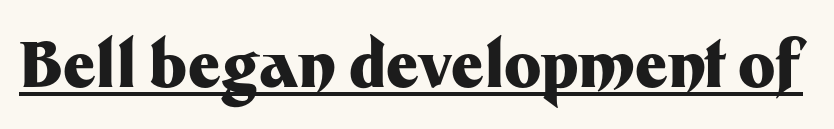
Set as a true bold cut, around the 700 mark. The letters stand upright; this is a roman face. Looks like regular typesetting: each glyph gets only the width it needs. Compared with typical body copy, the letter spacing here is the same. A continuous stroke trails under the words, as in a hyperlink. The letters carry no serifs — their stems end cleanly without finishing strokes.
